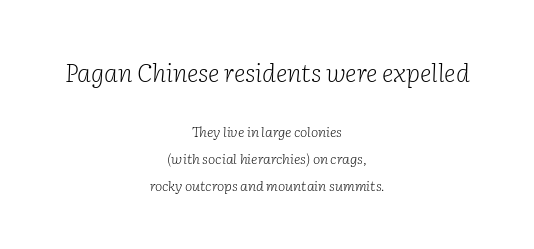
There is no visible air inserted between adjacent glyphs. Which margin do the lines hug? Neither — every line sits in the middle. No heavy texture on the line: the type isn't bold. Line spacing here is loose. When letters slant like this, we call the style italic. Whoever set this made the first block the dominant, larger element.
